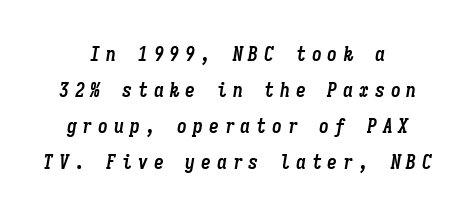
{"italic": "yes", "lean": "right", "slant_degrees": 9, "bold": "yes", "underline": "no", "align": "center", "line_spacing_ratio": 1.8, "letter_spacing": "wide", "letter_spacing_em": 0.29, "glyph_px": 20}
